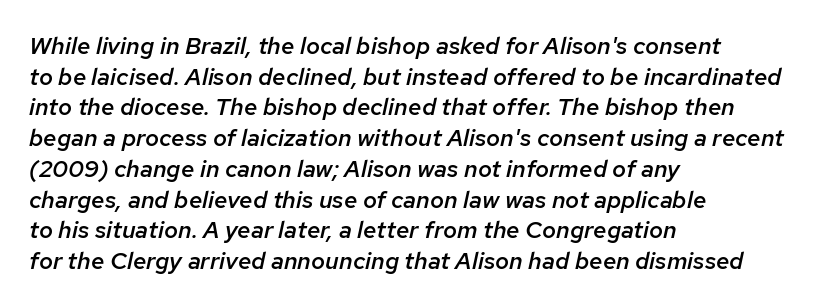
{"italic": "yes", "lean": "right", "slant_degrees": 12, "bold": "semi", "underline": "no", "align": "left", "line_spacing": "normal", "line_spacing_ratio": 1.28, "letter_spacing": "normal", "letter_spacing_em": 0.0, "glyph_px": 24}
